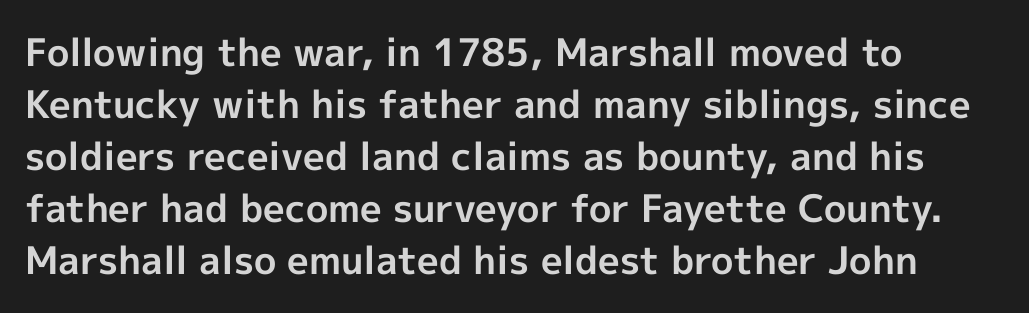
Q: Is the text bold? A: Yes.
Q: Is the text italic (slanted)? A: No, it is upright.
Q: Is the typeface a serif or a sans-serif typeface? A: Sans-serif.
Q: Is the text underlined? A: No.
Q: How is the paragraph aligned? A: Left-aligned.
Q: Is the spacing between letters normal or unusually wide? A: Normal.
Q: Is the spacing between lines tight, normal or loose? A: Normal.
Q: Width (condensed, normal, or wide)? A: Normal.
Q: x-height? A: Medium.
Q: Monospaced? A: No.
